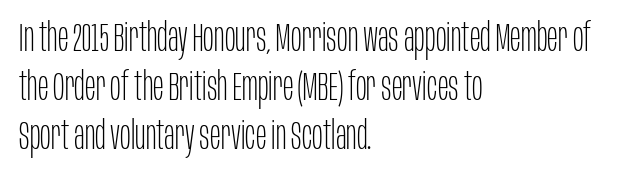
Q: Is the text bold? A: No.
Q: Is the text italic (slanted)? A: No, it is upright.
Q: Is the typeface a serif or a sans-serif typeface? A: Sans-serif.
Q: Is the text underlined? A: No.
Q: How is the paragraph aligned? A: Left-aligned.
Q: Is the spacing between letters normal or unusually wide? A: Normal.
Q: Width (condensed, normal, or wide)? A: Condensed.
Q: Stroke contrast? A: Low.
Q: x-height? A: Large.
Q: Monospaced? A: No.
